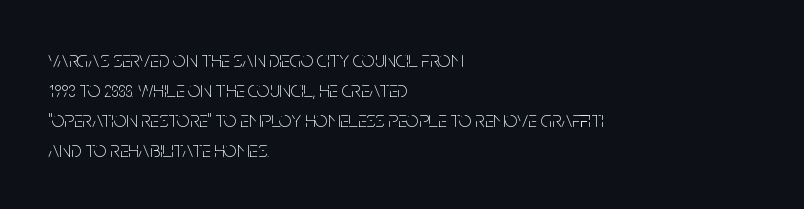
The image shows 22 px text type, upright; set left-aligned, normal line spacing (1.36x), normal letter spacing, not underlined.
